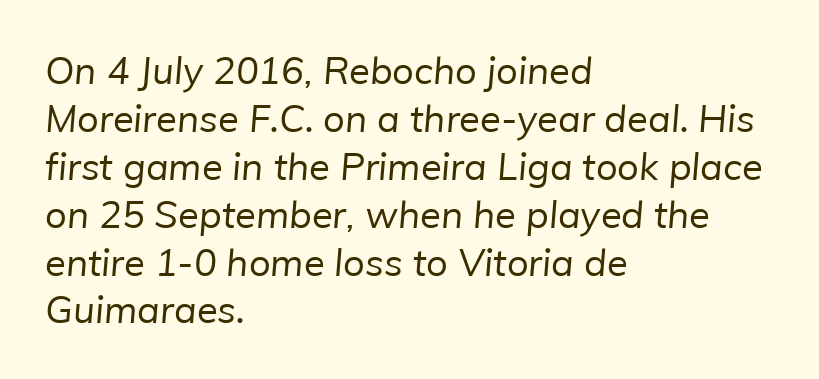
{"serif": "no", "bold": "no", "weight": "regular", "width": "normal", "stroke_contrast": "low", "x_height": "medium", "monospaced": "no", "underline": "no", "align": "left", "line_spacing": "normal", "line_spacing_ratio": 1.26, "letter_spacing": "normal", "letter_spacing_em": 0.0, "glyph_px": 38}
